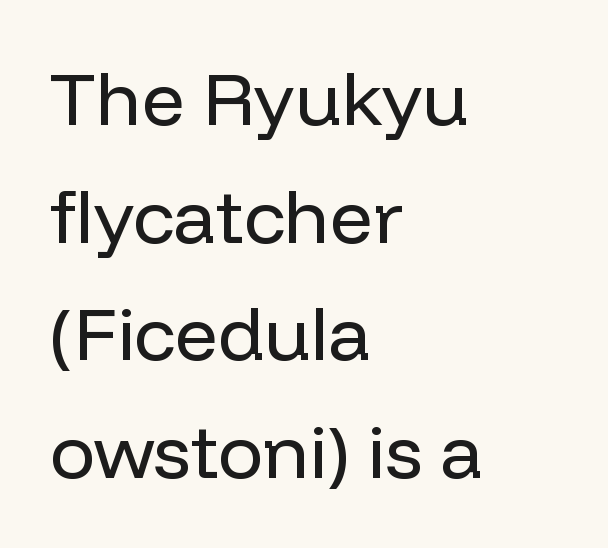
{"serif": "no", "italic": "no", "bold": "no", "weight": "regular", "width": "normal", "stroke_contrast": "low", "x_height": "medium", "monospaced": "no", "underline": "no", "align": "left", "line_spacing": "normal", "line_spacing_ratio": 1.57, "letter_spacing": "normal", "letter_spacing_em": 0.0, "glyph_px": 75}
